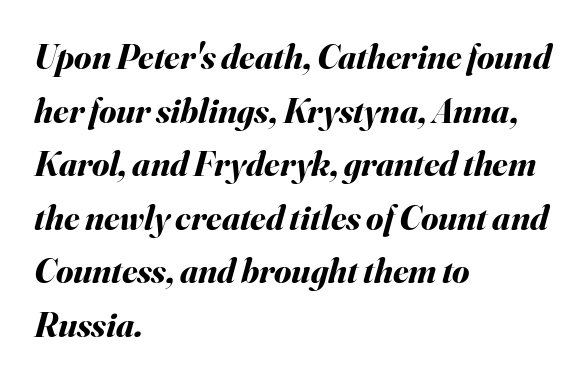
Q: Is the text bold? A: Yes.
Q: Is the text italic (slanted)? A: Yes, it leans right by about 16 degrees.
Q: Is the text underlined? A: No.
Q: How is the paragraph aligned? A: Left-aligned.
Q: Is the spacing between letters normal or unusually wide? A: Normal.
Q: Is the spacing between lines tight, normal or loose? A: Normal.
Q: Width (condensed, normal, or wide)? A: Normal.
Q: Stroke contrast? A: Medium.
Q: x-height? A: Small.
Q: Monospaced? A: No.
